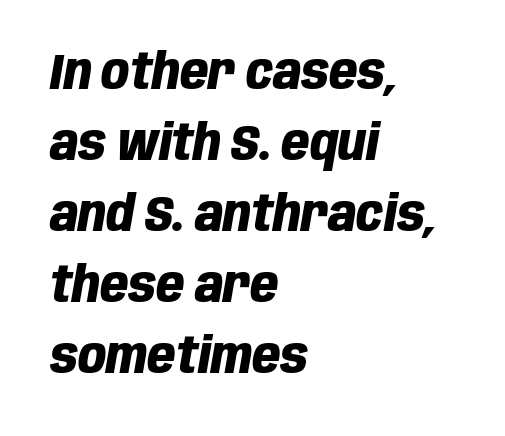
{"italic": "yes", "lean": "right", "slant_degrees": 10, "bold": "yes", "weight": "heavy", "width": "condensed", "stroke_contrast": "low", "x_height": "large", "monospaced": "no", "underline": "no", "align": "left", "line_spacing": "normal", "line_spacing_ratio": 1.45, "letter_spacing": "normal", "letter_spacing_em": 0.0, "glyph_px": 49}
